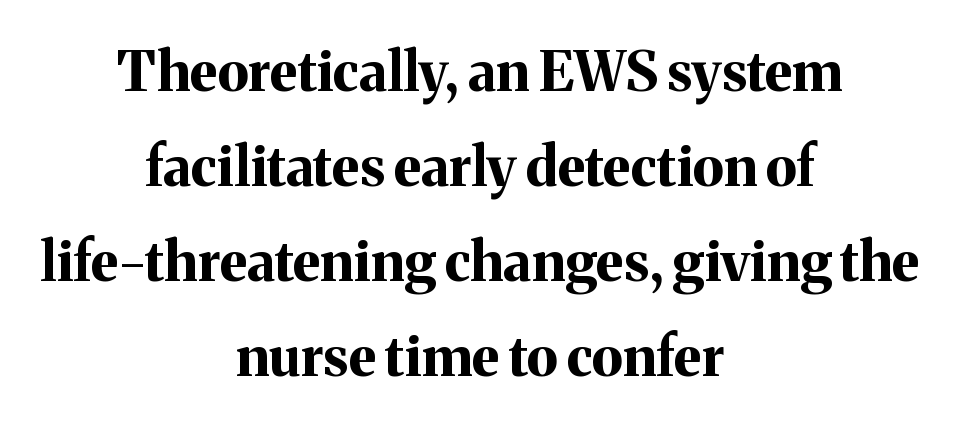
{"serif": "yes", "italic": "no", "bold": "yes", "weight": "bold", "width": "normal", "stroke_contrast": "medium", "x_height": "medium", "monospaced": "no", "underline": "no", "align": "center", "line_spacing_ratio": 1.73, "letter_spacing": "normal", "letter_spacing_em": 0.0, "glyph_px": 55}
